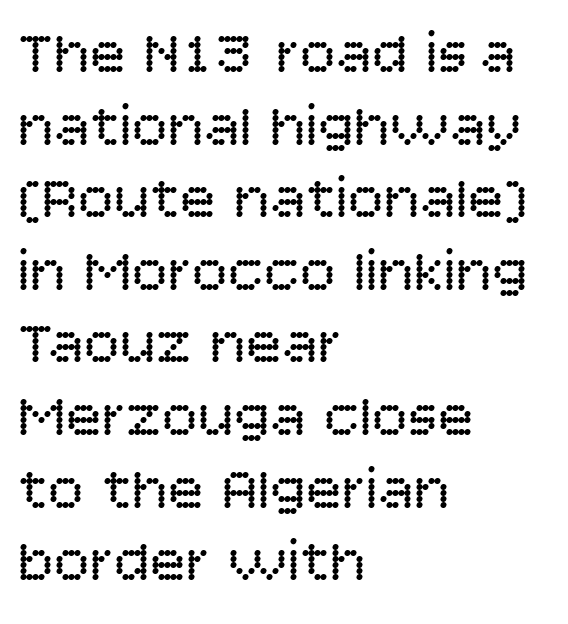
Q: Is the text bold? A: No.
Q: Is the text italic (slanted)? A: No, it is upright.
Q: Is the typeface a serif or a sans-serif typeface? A: Sans-serif.
Q: Is the text underlined? A: No.
Q: How is the paragraph aligned? A: Left-aligned.
Q: Is the spacing between letters normal or unusually wide? A: Normal.
Q: Width (condensed, normal, or wide)? A: Normal.
Q: Stroke contrast? A: Low.
Q: x-height? A: Large.
Q: Monospaced? A: No.
